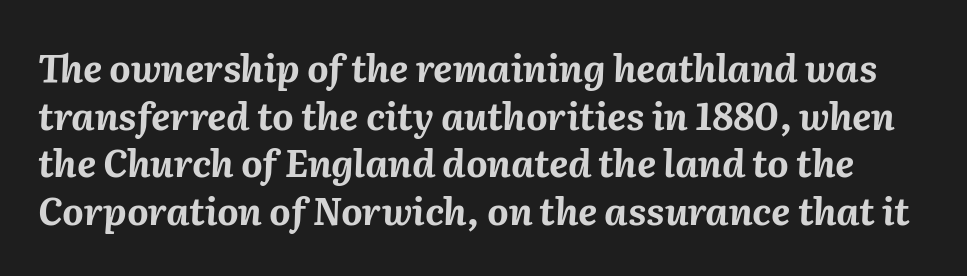
{"italic": "yes", "lean": "right", "slant_degrees": 2, "bold": "yes", "weight": "bold", "width": "normal", "stroke_contrast": "medium", "x_height": "medium", "monospaced": "no", "underline": "no", "line_spacing": "normal", "line_spacing_ratio": 1.29, "letter_spacing": "normal", "letter_spacing_em": 0.0, "glyph_px": 37}
